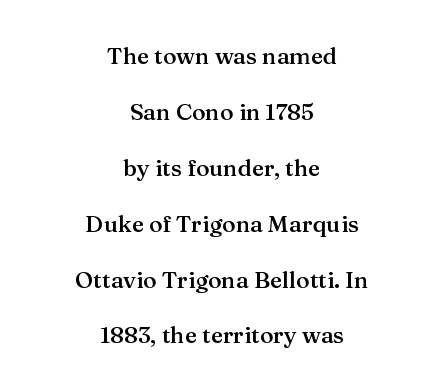
{"italic": "no", "bold": "semi", "underline": "no", "align": "center", "line_spacing": "loose", "line_spacing_ratio": 2.43, "letter_spacing": "normal", "letter_spacing_em": 0.0, "glyph_px": 23}
